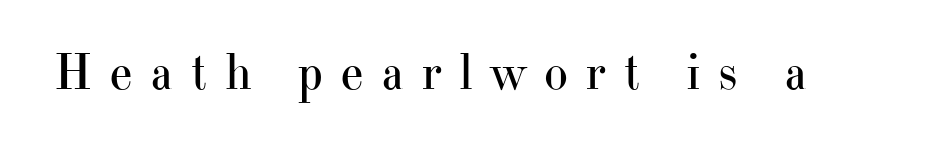
The rendering uses natural spacing where letterforms have individual widths. Heaviness? Minimal to ordinary, like unemphasized prose. Lines of text with bare space underneath. Upright lettering throughout. This is serif lettering, the kind often seen in printed books.
